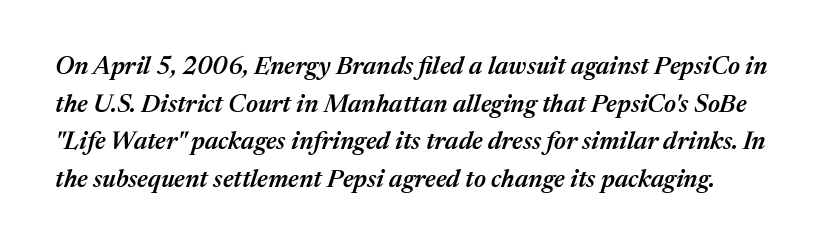
The image shows 25 px text type, italic (leaning right); set normal line spacing (1.51x), normal letter spacing, not underlined.
